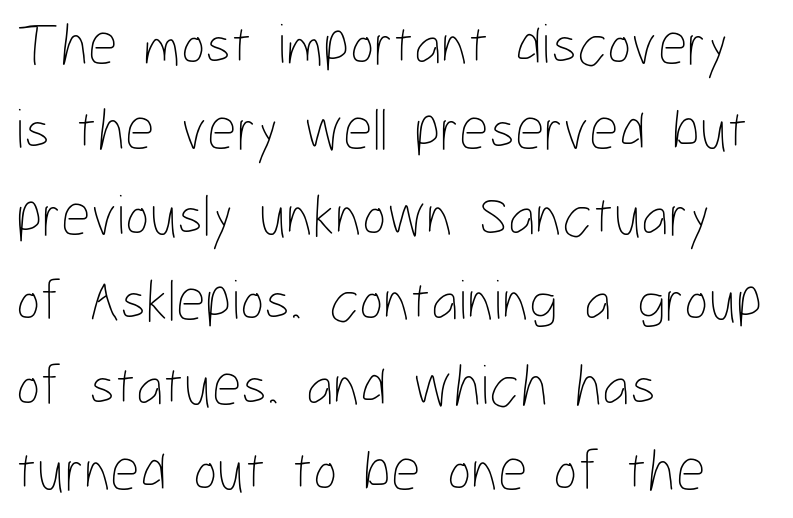
A typesetter would call this leading conventional body-copy spacing. One-word summary of the alignment: left. Unbolded letterforms with no extra heft. Descender tails drop into unmarked territory. The typography opts for an upright posture over an oblique one. Nobody touched the tracking dial on this one.
